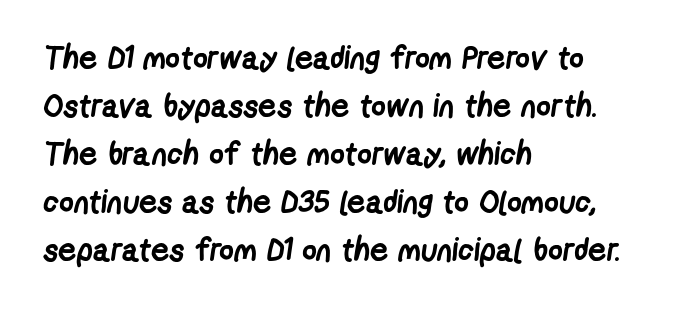
{"serif": "no", "bold": "yes", "weight": "semibold", "width": "condensed", "stroke_contrast": "low", "x_height": "medium", "monospaced": "no", "underline": "no", "align": "left", "line_spacing": "normal", "line_spacing_ratio": 1.5, "letter_spacing": "normal", "letter_spacing_em": 0.0, "glyph_px": 32}
